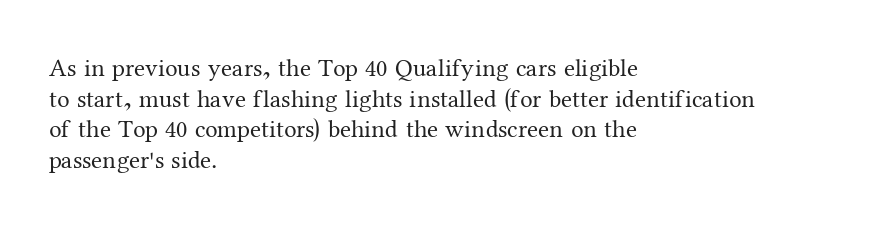
{"italic": "no", "bold": "no", "underline": "no", "align": "left", "line_spacing_ratio": 1.23, "letter_spacing": "normal", "letter_spacing_em": 0.0, "glyph_px": 25}
